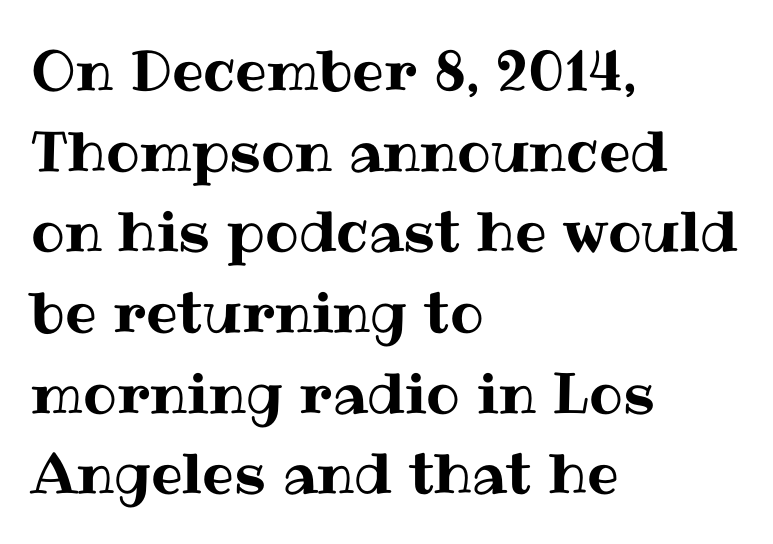
The image shows 56 px text type, upright; set left-aligned, normal line spacing (1.44x), normal letter spacing, not underlined; medium stroke contrast and a medium x-height.
